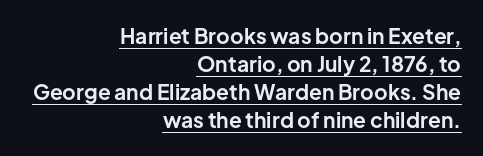
The image shows 21 px bold type, upright; set right-aligned, normal line spacing (1.34x), normal letter spacing, underlined.
